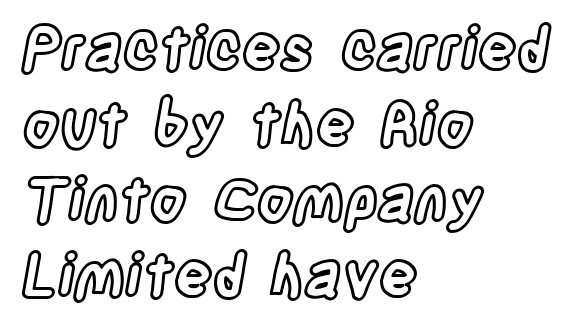
Q: Is the text italic (slanted)? A: Yes.
Q: Is the text underlined? A: No.
Q: How is the paragraph aligned? A: Left-aligned.
Q: Is the spacing between letters normal or unusually wide? A: Normal.
Q: Is the spacing between lines tight, normal or loose? A: Normal.
Q: Width (condensed, normal, or wide)? A: Condensed.
Q: x-height? A: Large.
Q: Monospaced? A: No.
